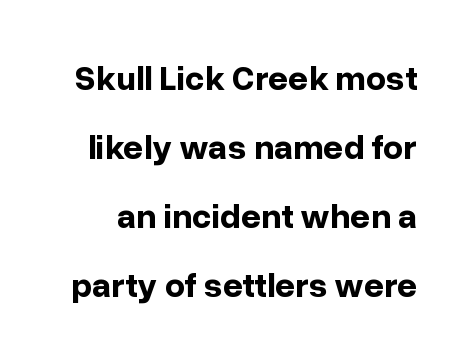
Q: Is the text bold? A: Yes.
Q: Is the text italic (slanted)? A: No, it is upright.
Q: Is the typeface a serif or a sans-serif typeface? A: Sans-serif.
Q: Is the text underlined? A: No.
Q: Is the spacing between letters normal or unusually wide? A: Normal.
Q: Is the spacing between lines tight, normal or loose? A: Loose.
Q: Width (condensed, normal, or wide)? A: Normal.
Q: Stroke contrast? A: Low.
Q: x-height? A: Medium.
Q: Monospaced? A: No.
